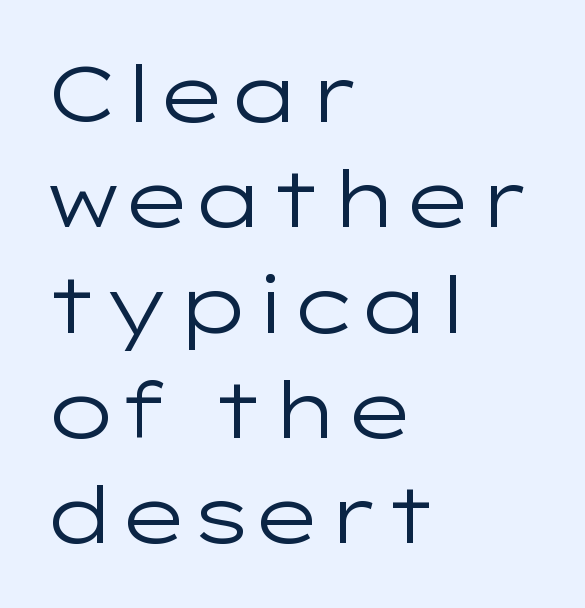
The image shows 78 px regular-weight, wide sans-serif type, upright; set left-aligned, normal line spacing (1.35x), normal letter spacing, not underlined; low stroke contrast and a medium x-height.
